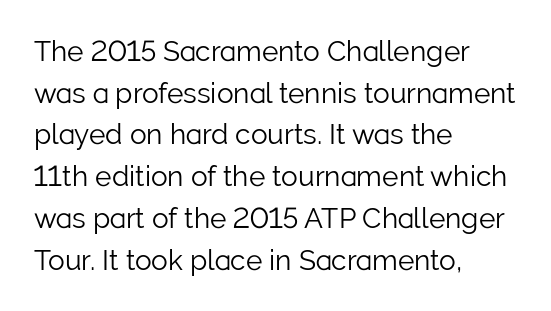
Proportional: the letters do not fall into vertical columns. Grotesque or geometric, the face here clearly has no serifs. How are the letters spaced? Ordinarily, with no added tracking. How would I describe the line gaps? Plain and ordinary.
